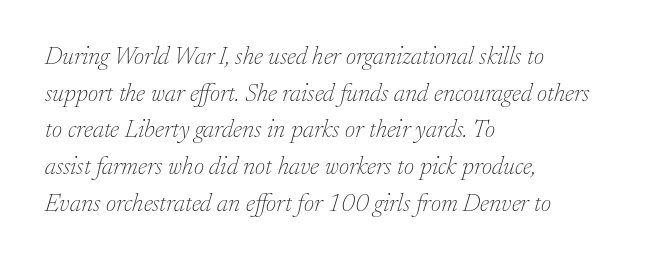
{"italic": "yes", "lean": "right", "slant_degrees": 17, "bold": "no", "underline": "no", "align": "left", "line_spacing": "normal", "line_spacing_ratio": 1.47, "letter_spacing": "normal", "letter_spacing_em": 0.0, "glyph_px": 25}
